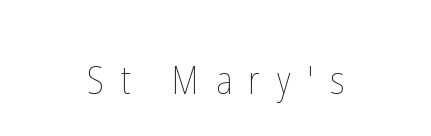
Vertical stems look standard width or narrower in stroke. A typesetter would call this proportional, since set widths differ per character. Honestly, there is no underline to notice here at all. This sample uses expanded letter spacing, leaving extra air between glyphs. The letters stand straight up with perfectly vertical stems.
